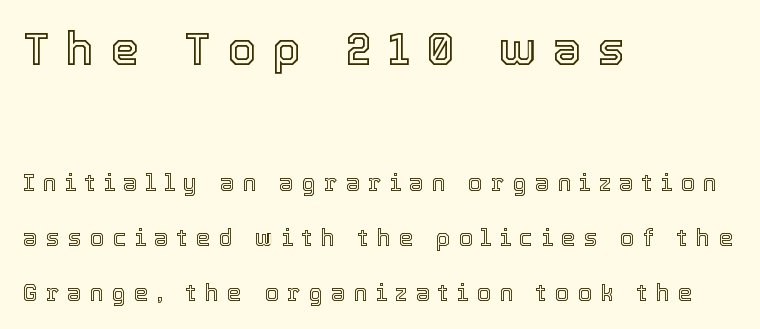
{"italic": "no", "width": "normal", "x_height": "medium", "monospaced": "no", "underline": "no", "align": "left", "line_spacing": "loose", "line_spacing_ratio": 2.39, "letter_spacing": "wide", "letter_spacing_em": 0.36, "larger_block": "first", "size_ratio": 2.0, "glyph_px": 46}
